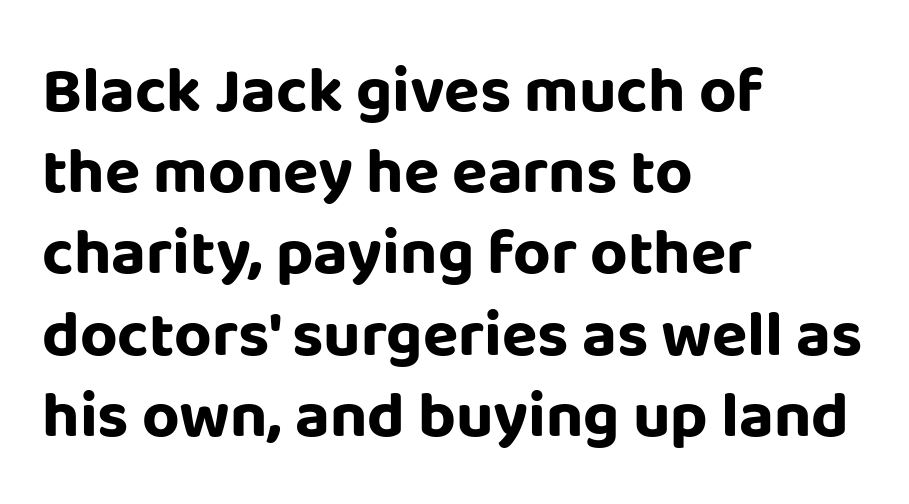
{"serif": "no", "italic": "no", "bold": "yes", "weight": "bold", "width": "normal", "stroke_contrast": "low", "x_height": "large", "monospaced": "no", "underline": "no", "align": "left", "line_spacing": "normal", "line_spacing_ratio": 1.25, "letter_spacing": "normal", "letter_spacing_em": 0.0, "glyph_px": 65}
